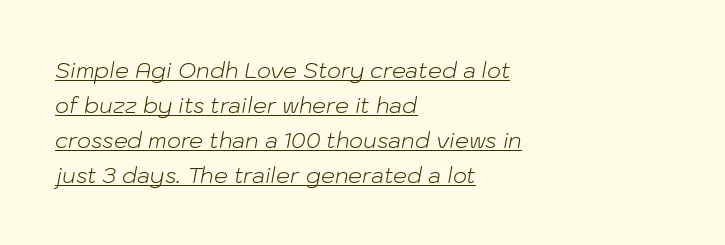
Q: Is the text bold? A: No.
Q: Is the text italic (slanted)? A: Yes, it leans right by about 10 degrees.
Q: Is the text underlined? A: Yes.
Q: How is the paragraph aligned? A: Left-aligned.
Q: Is the spacing between letters normal or unusually wide? A: Normal.
Q: Is the spacing between lines tight, normal or loose? A: Normal.
